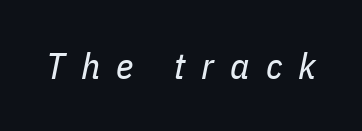
{"italic": "yes", "lean": "right", "slant_degrees": 11, "bold": "no", "weight": "regular", "width": "condensed", "stroke_contrast": "low", "x_height": "medium", "monospaced": "no", "underline": "no", "letter_spacing": "wide", "letter_spacing_em": 0.44, "glyph_px": 37}
